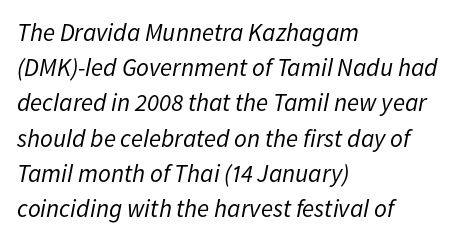
The image shows 25 px text type, italic (leaning right); set left-aligned, normal line spacing (1.41x), normal letter spacing, not underlined.
